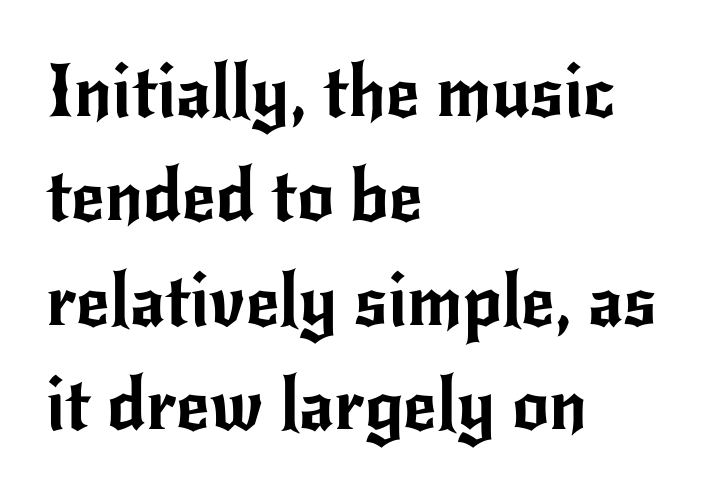
Q: Is the text italic (slanted)? A: No, it is upright.
Q: Is the typeface a serif or a sans-serif typeface? A: Sans-serif.
Q: Is the text underlined? A: No.
Q: How is the paragraph aligned? A: Left-aligned.
Q: Is the spacing between letters normal or unusually wide? A: Normal.
Q: Is the spacing between lines tight, normal or loose? A: Normal.
Q: Width (condensed, normal, or wide)? A: Normal.
Q: Stroke contrast? A: Low.
Q: x-height? A: Small.
Q: Monospaced? A: No.
